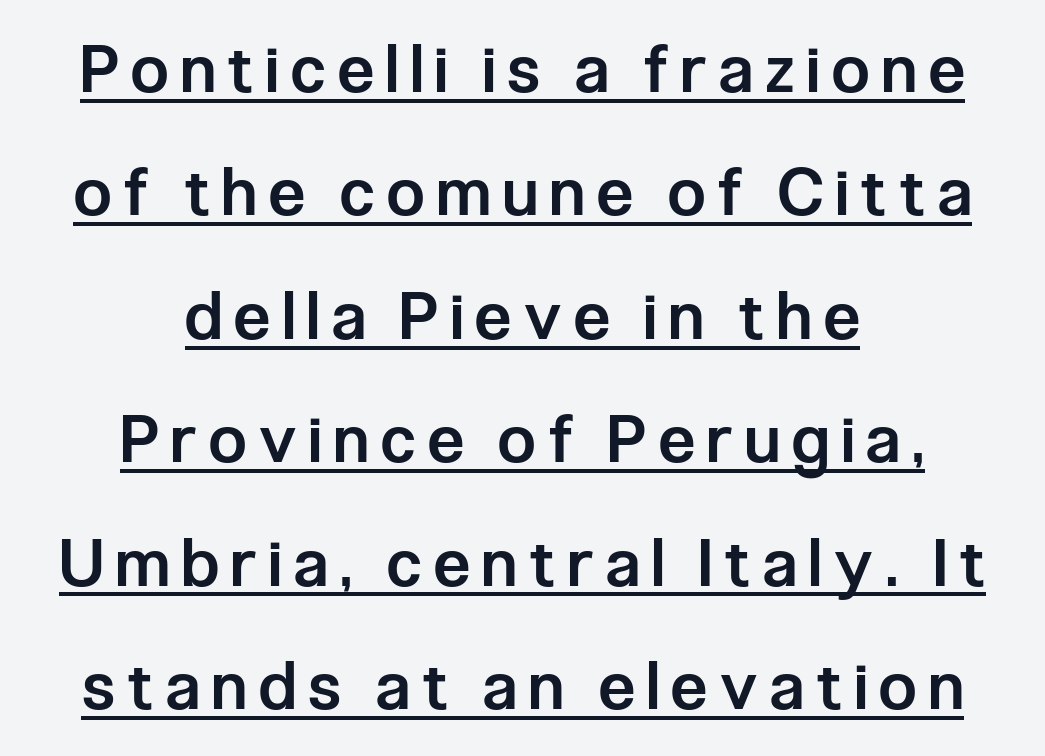
Q: Is the text bold? A: Semi-bold.
Q: Is the text italic (slanted)? A: No, it is upright.
Q: Is the typeface a serif or a sans-serif typeface? A: Sans-serif.
Q: Is the text underlined? A: Yes.
Q: How is the paragraph aligned? A: Centered.
Q: Width (condensed, normal, or wide)? A: Condensed.
Q: Stroke contrast? A: Low.
Q: x-height? A: Medium.
Q: Monospaced? A: No.
